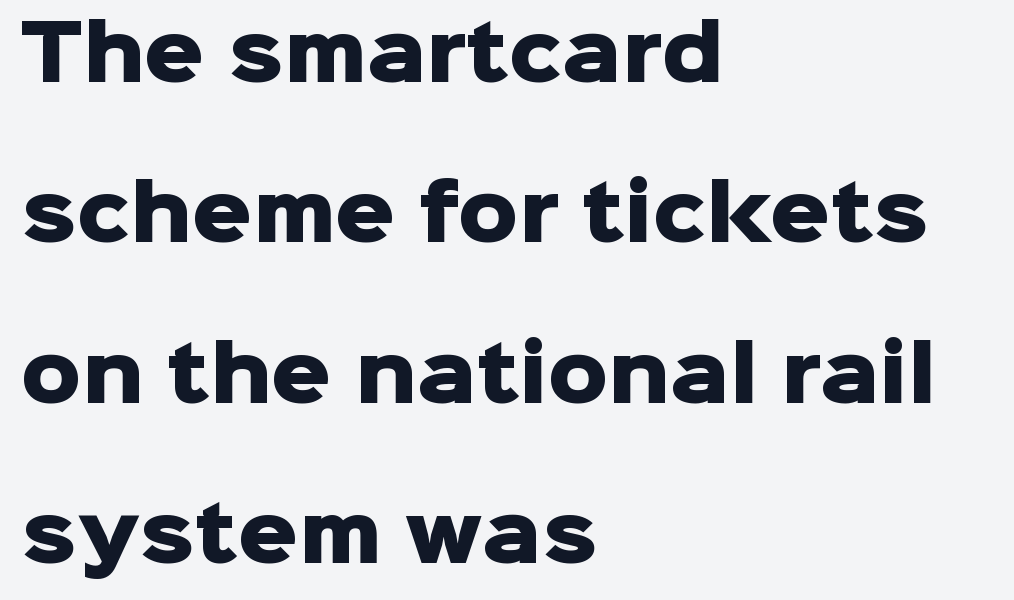
{"serif": "no", "italic": "no", "bold": "yes", "weight": "heavy", "width": "normal", "stroke_contrast": "low", "x_height": "medium", "monospaced": "no", "underline": "no", "align": "left", "line_spacing": "loose", "line_spacing_ratio": 2.14, "letter_spacing": "normal", "letter_spacing_em": 0.0, "glyph_px": 75}
